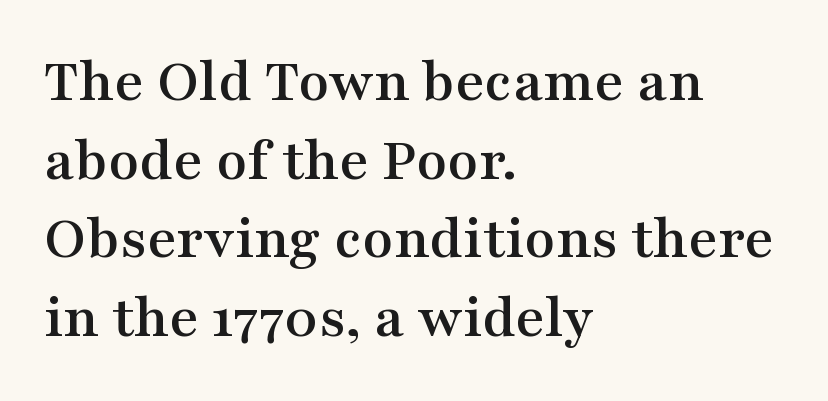
The image shows 63 px wide serif type, upright; set left-aligned, normal line spacing (1.25x), normal letter spacing, not underlined; medium stroke contrast and a medium x-height.
